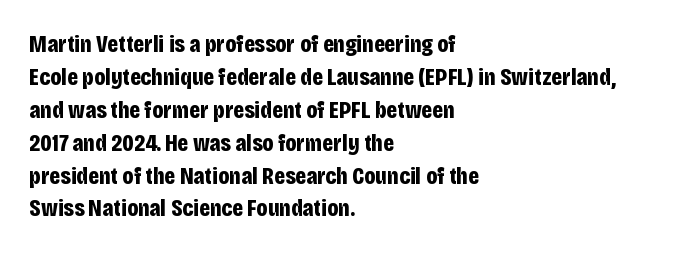
{"italic": "no", "bold": "yes", "underline": "no", "align": "left", "line_spacing": "normal", "line_spacing_ratio": 1.37, "letter_spacing": "normal", "letter_spacing_em": 0.0, "glyph_px": 24}
